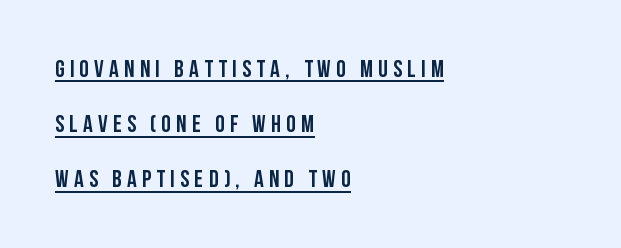
The image shows 24 px text type, upright; set left-aligned, loose line spacing (2.3x), unusually wide letter spacing (+0.22 em), underlined.
